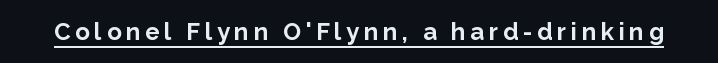
{"italic": "no", "bold": "yes", "underline": "yes", "glyph_px": 24}
